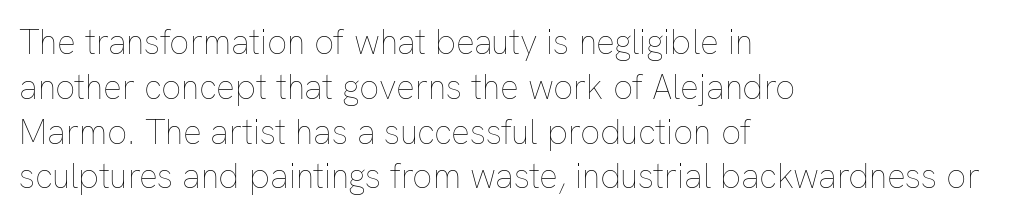
Q: Is the text bold? A: No.
Q: Is the text italic (slanted)? A: No, it is upright.
Q: Is the text underlined? A: No.
Q: How is the paragraph aligned? A: Left-aligned.
Q: Is the spacing between letters normal or unusually wide? A: Normal.
Q: Is the spacing between lines tight, normal or loose? A: Normal.
Q: Width (condensed, normal, or wide)? A: Normal.
Q: Stroke contrast? A: Low.
Q: x-height? A: Medium.
Q: Monospaced? A: No.
